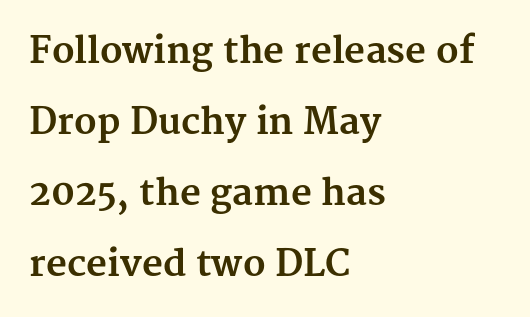
The image shows 36 px bold serif type, upright; set left-aligned, loose line spacing (1.97x), normal letter spacing, not underlined; medium stroke contrast and a medium x-height.
